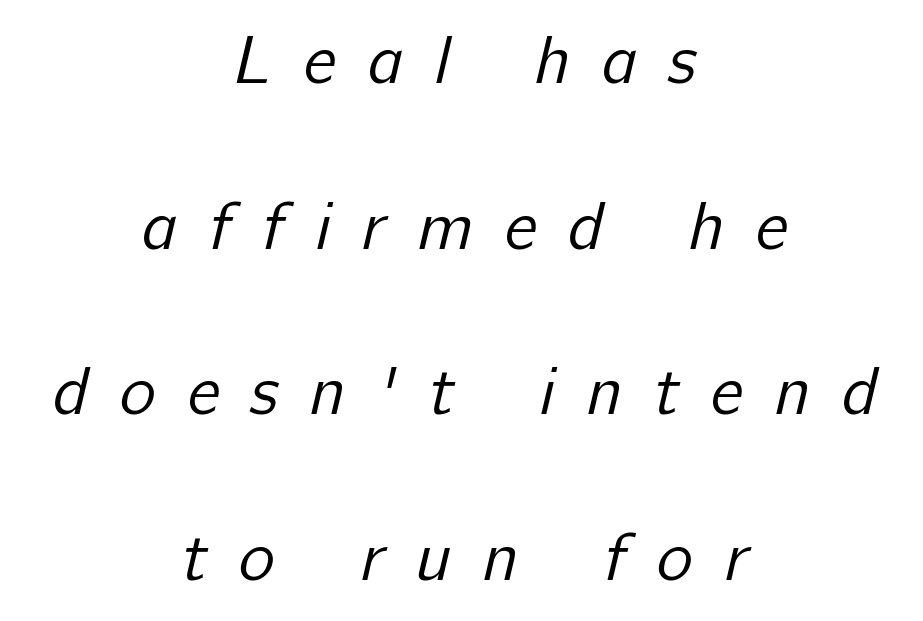
Q: Is the text bold? A: No.
Q: Is the typeface a serif or a sans-serif typeface? A: Sans-serif.
Q: Is the text underlined? A: No.
Q: How is the paragraph aligned? A: Centered.
Q: Is the spacing between letters normal or unusually wide? A: Unusually wide.
Q: Is the spacing between lines tight, normal or loose? A: Loose.
Q: Width (condensed, normal, or wide)? A: Normal.
Q: Stroke contrast? A: Low.
Q: x-height? A: Medium.
Q: Monospaced? A: No.
